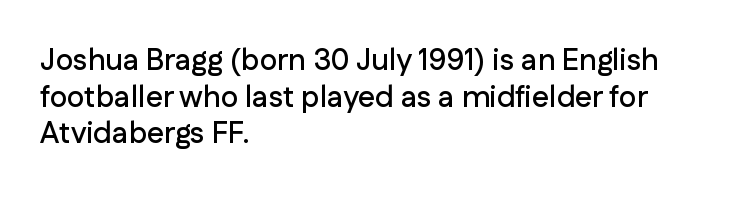
{"serif": "no", "italic": "no", "width": "normal", "stroke_contrast": "low", "x_height": "medium", "monospaced": "no", "underline": "no", "align": "left", "line_spacing_ratio": 1.22, "letter_spacing": "normal", "letter_spacing_em": 0.0, "glyph_px": 30}
